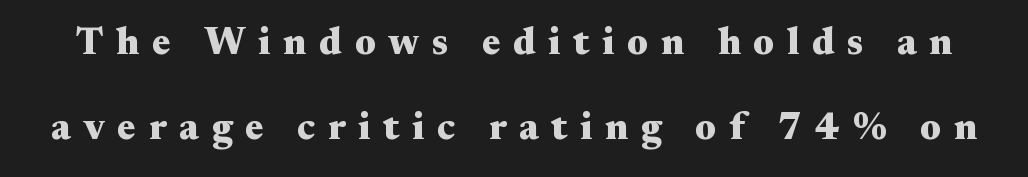
The image shows 38 px heavy, wide serif type, upright; set loose line spacing (2.24x), unusually wide letter spacing (+0.34 em), not underlined; medium stroke contrast and a small x-height.
